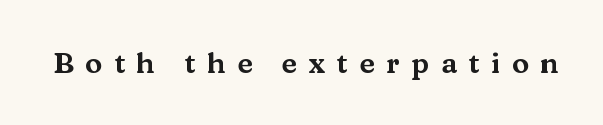
Quick note: underline off. The lettering holds an erect, upright posture throughout. These lines are rendered in a variable-pitch font. Type style note: has serifs. Letter spacing: wide.
